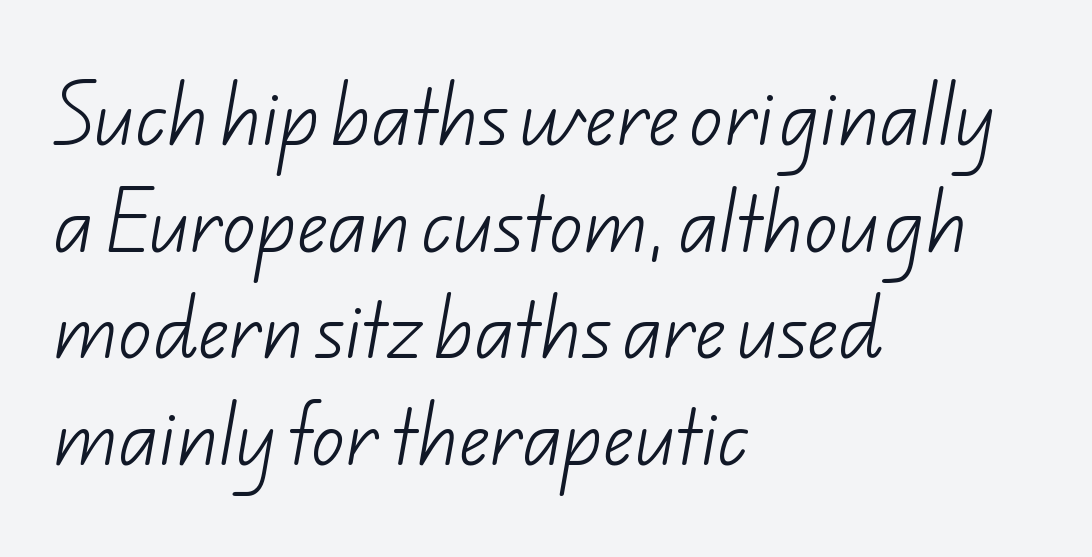
Q: Is the text bold? A: No.
Q: Is the typeface a serif or a sans-serif typeface? A: Sans-serif.
Q: Is the text underlined? A: No.
Q: How is the paragraph aligned? A: Left-aligned.
Q: Is the spacing between letters normal or unusually wide? A: Normal.
Q: Is the spacing between lines tight, normal or loose? A: Normal.
Q: Width (condensed, normal, or wide)? A: Normal.
Q: Stroke contrast? A: Low.
Q: x-height? A: Small.
Q: Monospaced? A: No.
